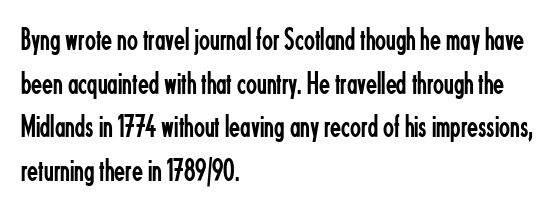
The image shows 32 px regular-weight, condensed sans-serif type, upright; set left-aligned, normal line spacing (1.36x), normal letter spacing, not underlined; low stroke contrast and a small x-height.
